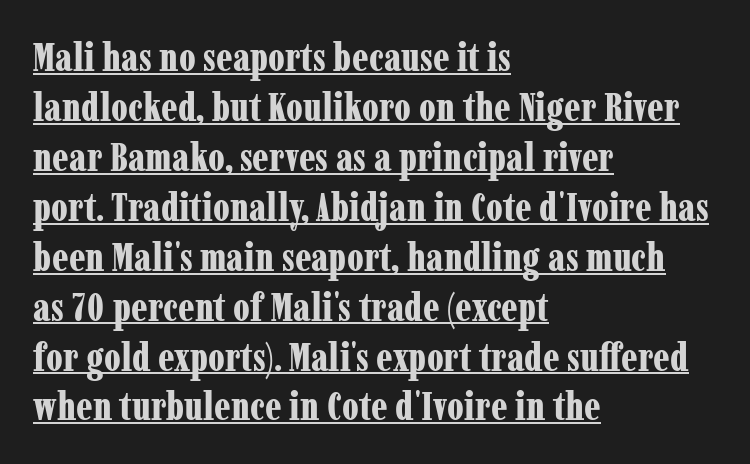
{"serif": "yes", "italic": "no", "bold": "yes", "weight": "bold", "width": "condensed", "stroke_contrast": "low", "x_height": "medium", "monospaced": "no", "underline": "yes", "align": "left", "line_spacing": "normal", "line_spacing_ratio": 1.28, "letter_spacing": "normal", "letter_spacing_em": 0.0, "glyph_px": 39}
